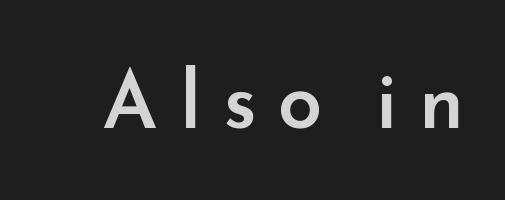
The image shows 80 px semibold sans-serif type, upright; set unusually wide letter spacing (+0.27 em), not underlined; low stroke contrast and a small x-height.
